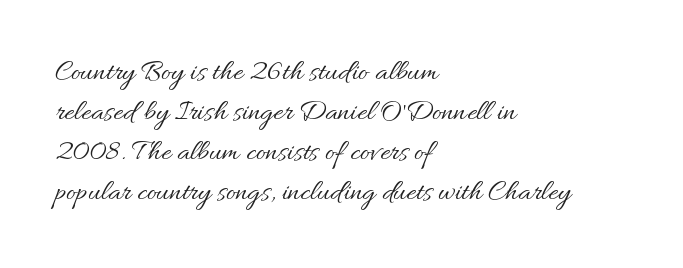
The image shows 30 px regular-weight type; set left-aligned, normal line spacing (1.33x), normal letter spacing, not underlined; medium stroke contrast and a small x-height.
